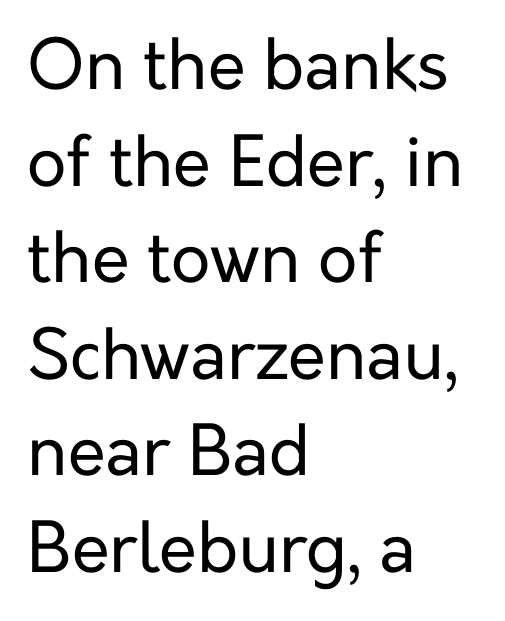
Q: Is the text bold? A: No.
Q: Is the text italic (slanted)? A: No, it is upright.
Q: Is the typeface a serif or a sans-serif typeface? A: Sans-serif.
Q: Is the text underlined? A: No.
Q: How is the paragraph aligned? A: Left-aligned.
Q: Is the spacing between letters normal or unusually wide? A: Normal.
Q: Is the spacing between lines tight, normal or loose? A: Normal.
Q: Width (condensed, normal, or wide)? A: Normal.
Q: Stroke contrast? A: Low.
Q: x-height? A: Medium.
Q: Monospaced? A: No.
